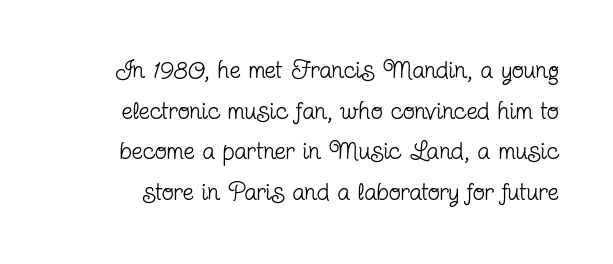
{"italic": "no", "bold": "no", "underline": "no", "line_spacing": "normal", "line_spacing_ratio": 1.63, "letter_spacing": "normal", "letter_spacing_em": 0.0, "glyph_px": 25}
